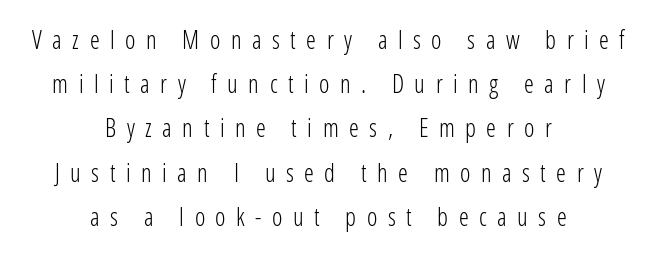
Q: Is the text bold? A: No.
Q: Is the text italic (slanted)? A: No, it is upright.
Q: Is the text underlined? A: No.
Q: How is the paragraph aligned? A: Centered.
Q: Is the spacing between letters normal or unusually wide? A: Unusually wide.
